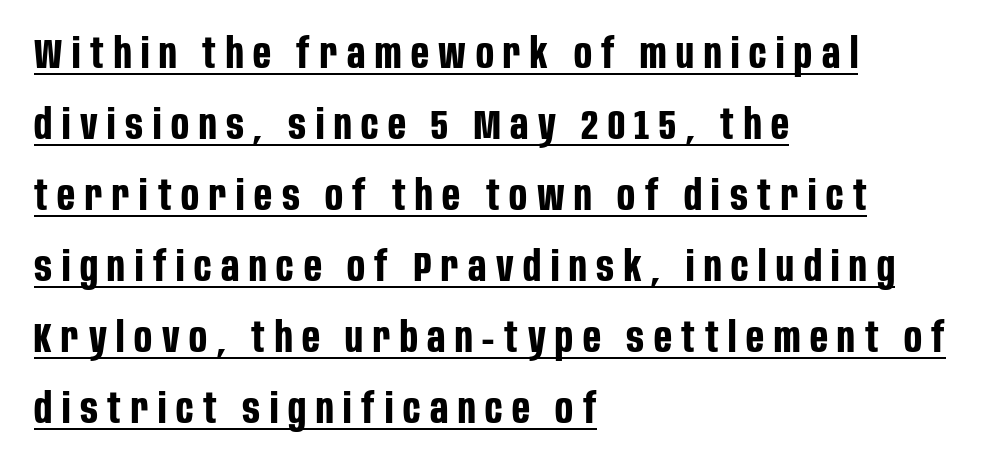
{"serif": "no", "italic": "no", "bold": "yes", "weight": "bold", "width": "condensed", "stroke_contrast": "low", "x_height": "large", "monospaced": "no", "underline": "yes", "align": "left", "line_spacing": "normal", "line_spacing_ratio": 1.69, "letter_spacing": "wide", "letter_spacing_em": 0.23, "glyph_px": 42}
